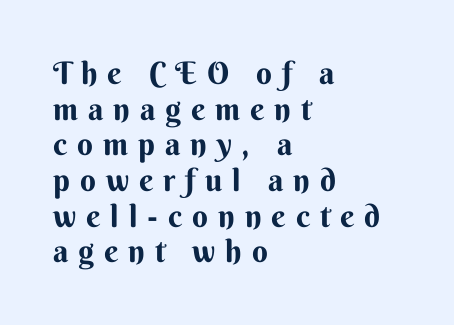
The image shows 31 px sans-serif type, upright; set left-aligned, tight line spacing (1.15x), unusually wide letter spacing (+0.32 em), not underlined; medium stroke contrast and a small x-height.
